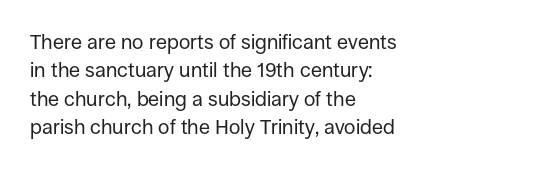
Glyph-to-glyph distance matches everyday printed text. One glance says typical: line gaps are just what's usual. A bare baseline throughout the passage. Does the lettering tilt? It doesn't — this is upright.
